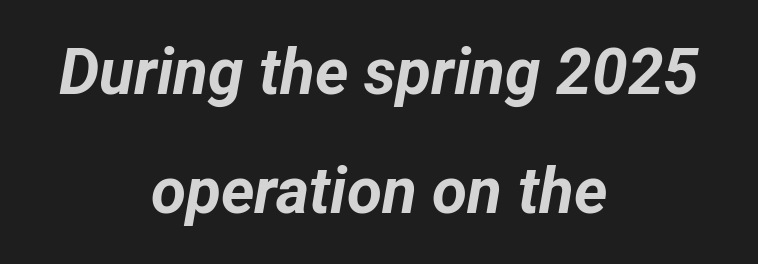
The image shows 64 px bold type, italic (leaning right); set centered, line spacing 1.86x, normal letter spacing, not underlined; low stroke contrast and a medium x-height.
